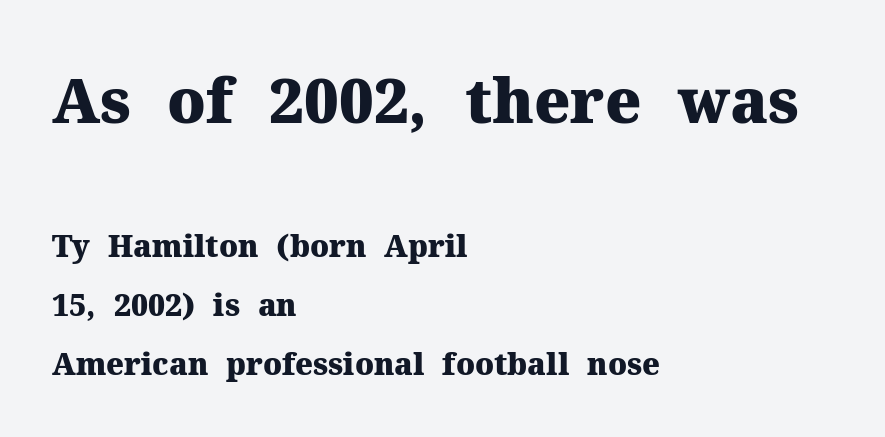
Q: Is the text bold? A: Yes.
Q: Is the text italic (slanted)? A: No, it is upright.
Q: Is the typeface a serif or a sans-serif typeface? A: Serif.
Q: Is the text underlined? A: No.
Q: How is the paragraph aligned? A: Left-aligned.
Q: Is the spacing between letters normal or unusually wide? A: Normal.
Q: Is the spacing between lines tight, normal or loose? A: Loose.
Q: Which block of text is set in a larger size, the first (top) or the second (bottom)? A: The first (top) one.
Q: Width (condensed, normal, or wide)? A: Normal.
Q: Stroke contrast? A: Medium.
Q: x-height? A: Medium.
Q: Monospaced? A: No.
